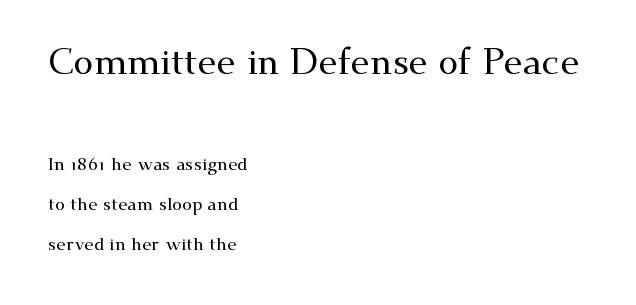
The image shows 36 px wide serif type, upright; set left-aligned, loose line spacing (2.23x), normal letter spacing, not underlined; the first (top) block is 2.0x larger; medium stroke contrast and a small x-height.
